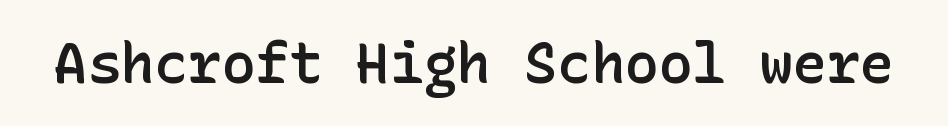
Posture: vertical. Serifs: no, the terminals of the letterforms are clean. What stands out about the letter spacing? Nothing — it is the standard amount. Emphasis by weight is partial: semibold. Underlining? Definitely not there.
